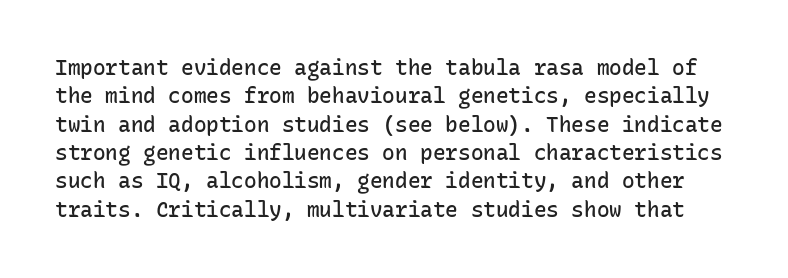
{"italic": "no", "bold": "semi", "underline": "no", "line_spacing": "normal", "line_spacing_ratio": 1.35, "letter_spacing": "normal", "letter_spacing_em": 0.0, "glyph_px": 21}
